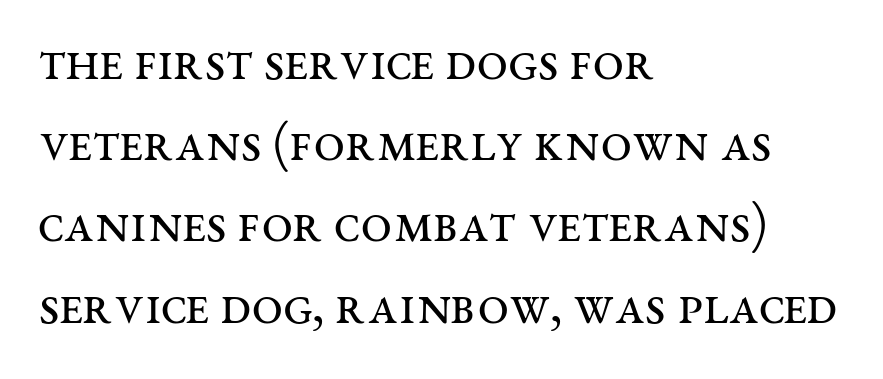
The image shows 56 px regular-weight, wide serif type, upright; set left-aligned, normal line spacing (1.45x), normal letter spacing, not underlined; medium stroke contrast and a large x-height.
